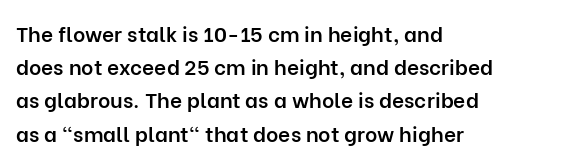
A typesetter would call this zero additional tracking. The foot of each line stays bare and open. Whoever set this chose a conventional vertical rhythm. Short and long lines alike share a common starting point at left. Stems and bowls a touch heavier than normal — semibold. The lettering stays uniformly vertical, giving the passage a roman look.
